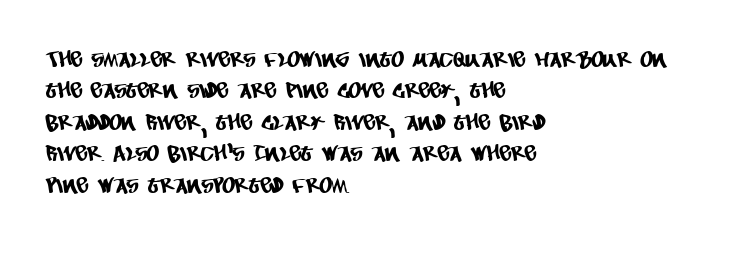
{"underline": "no", "align": "left", "line_spacing": "normal", "line_spacing_ratio": 1.43, "letter_spacing": "normal", "letter_spacing_em": 0.0, "glyph_px": 22}
